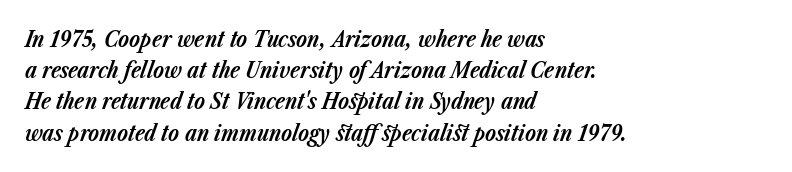
Q: Is the text bold? A: Yes.
Q: Is the text italic (slanted)? A: Yes, it leans right by about 23 degrees.
Q: Is the text underlined? A: No.
Q: How is the paragraph aligned? A: Left-aligned.
Q: Is the spacing between letters normal or unusually wide? A: Normal.
Q: Is the spacing between lines tight, normal or loose? A: Normal.
